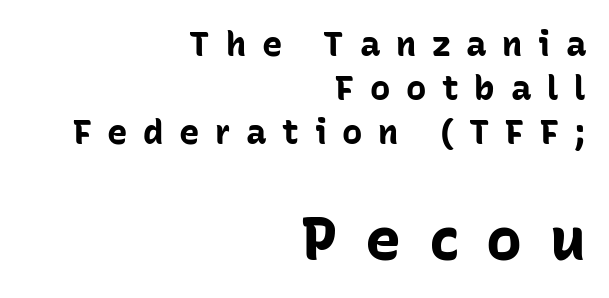
{"serif": "no", "italic": "no", "bold": "yes", "weight": "bold", "width": "normal", "stroke_contrast": "low", "x_height": "medium", "monospaced": "no", "underline": "no", "align": "right", "line_spacing": "normal", "line_spacing_ratio": 1.29, "letter_spacing": "wide", "letter_spacing_em": 0.46, "larger_block": "second", "size_ratio": 1.76, "glyph_px": 60}
